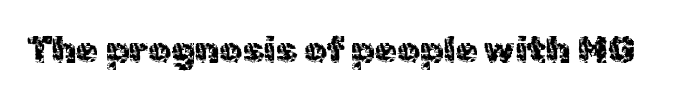
Do the characters align in a grid? No, the font is proportional. Tall strokes in this sample are plumb rather than angled. Lines of text with bare space underneath. Does the type have serifs? No, each stem ends abruptly. The cut favours lightness, reaching ordinary text weight at its darkest.
